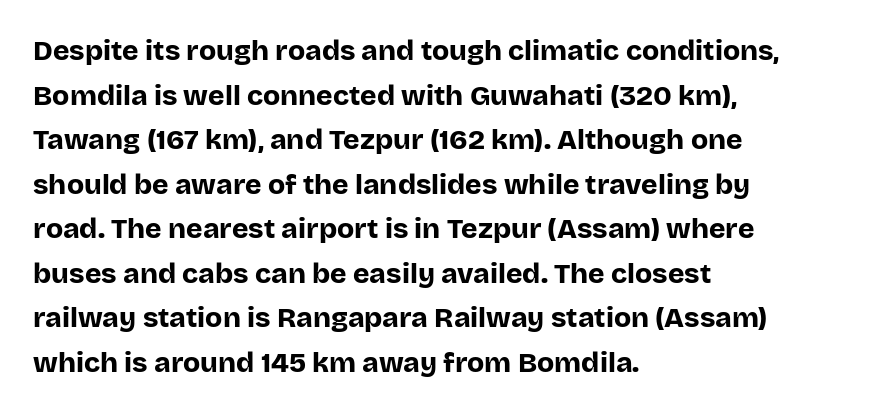
The rendering uses natural spacing where letterforms have individual widths. Just letters on the line, the space beneath them empty. The glyphs in this specimen are sans serif. Rows of type keep a routine distance in the vertical direction. The lettering stays uniformly vertical, giving the passage a roman look. The gaps between neighbouring characters are ordinary and unremarkable.
